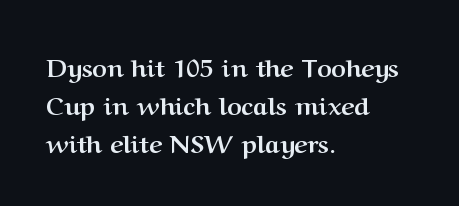
Leftover space on each line is placed entirely after the last word. Normally led — the rows are evenly, conventionally spaced. Type without underlining. Here the glyphs are tracked normally, forming tight word shapes.
